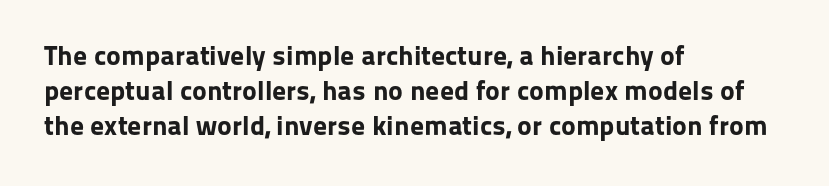
{"serif": "no", "italic": "no", "bold": "yes", "weight": "bold", "width": "normal", "stroke_contrast": "low", "x_height": "medium", "monospaced": "no", "underline": "no", "align": "left", "line_spacing": "normal", "line_spacing_ratio": 1.25, "letter_spacing": "normal", "letter_spacing_em": 0.0, "glyph_px": 28}
